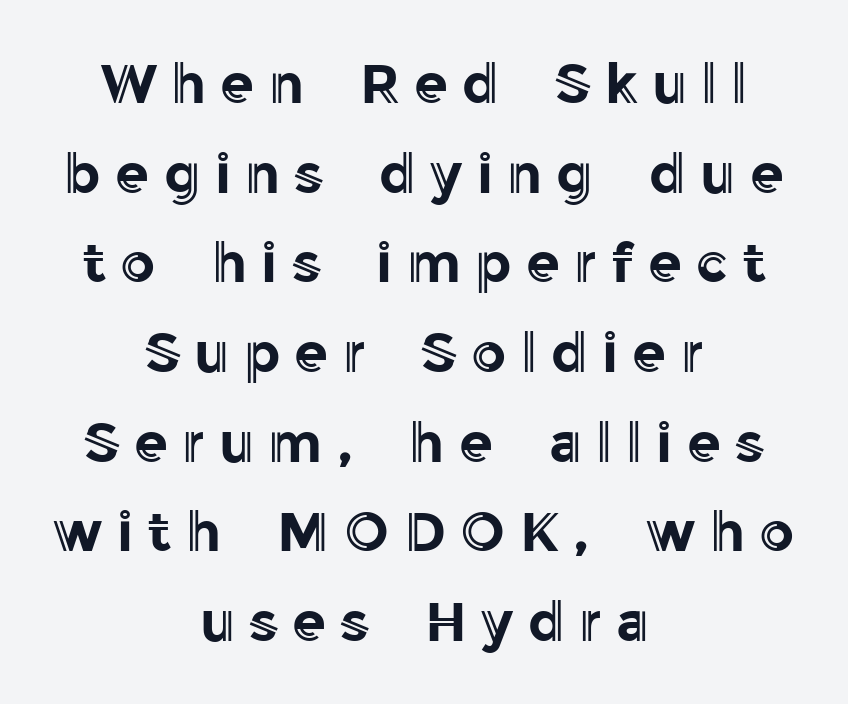
Q: Is the text italic (slanted)? A: No, it is upright.
Q: Is the text underlined? A: No.
Q: How is the paragraph aligned? A: Centered.
Q: Is the spacing between letters normal or unusually wide? A: Unusually wide.
Q: Is the spacing between lines tight, normal or loose? A: Normal.
Q: Width (condensed, normal, or wide)? A: Normal.
Q: x-height? A: Medium.
Q: Monospaced? A: No.
